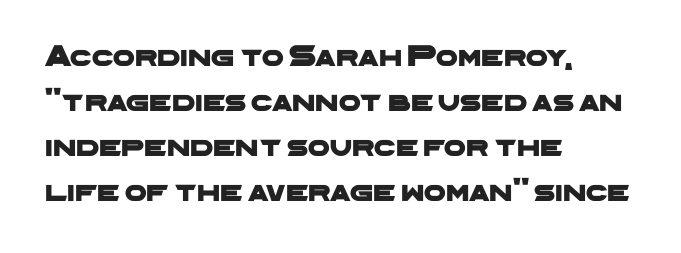
The image shows 31 px wide sans-serif type; set left-aligned, normal line spacing (1.45x), normal letter spacing, not underlined; low stroke contrast and a medium x-height.
